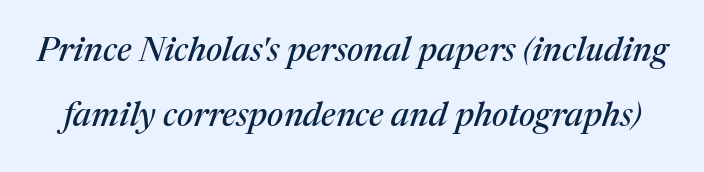
The image shows 34 px serif type, italic (leaning right); set loose line spacing (1.9x), normal letter spacing, not underlined; medium stroke contrast and a medium x-height.
